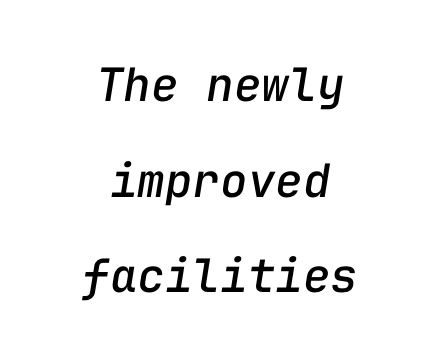
Q: Is the text italic (slanted)? A: Yes, it leans right by about 9 degrees.
Q: Is the text underlined? A: No.
Q: How is the paragraph aligned? A: Centered.
Q: Is the spacing between letters normal or unusually wide? A: Normal.
Q: Is the spacing between lines tight, normal or loose? A: Loose.
Q: Width (condensed, normal, or wide)? A: Normal.
Q: Stroke contrast? A: Low.
Q: x-height? A: Medium.
Q: Monospaced? A: Yes.
